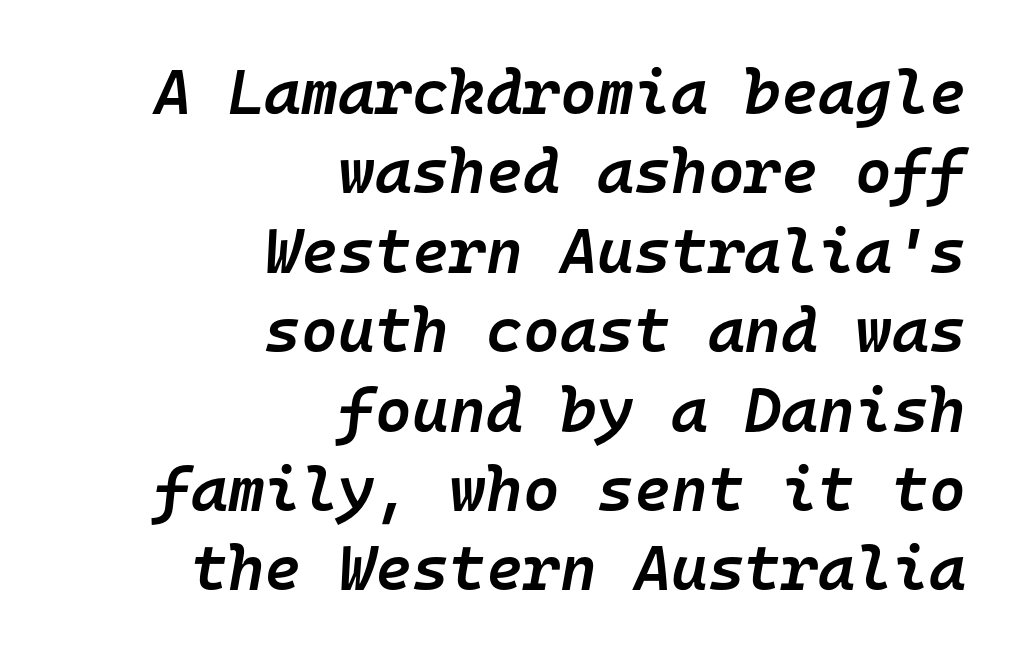
Q: Is the text bold? A: Semi-bold.
Q: Is the text italic (slanted)? A: Yes, it leans right by about 10 degrees.
Q: Is the text underlined? A: No.
Q: How is the paragraph aligned? A: Right-aligned.
Q: Is the spacing between letters normal or unusually wide? A: Normal.
Q: Is the spacing between lines tight, normal or loose? A: Normal.
Q: Width (condensed, normal, or wide)? A: Normal.
Q: Stroke contrast? A: Low.
Q: x-height? A: Medium.
Q: Monospaced? A: Yes.
